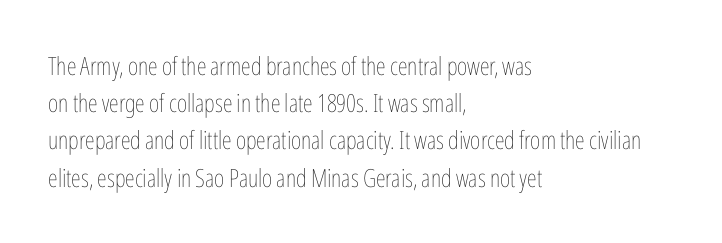
Q: Is the text bold? A: No.
Q: Is the text italic (slanted)? A: No, it is upright.
Q: Is the text underlined? A: No.
Q: How is the paragraph aligned? A: Left-aligned.
Q: Is the spacing between letters normal or unusually wide? A: Normal.
Q: Is the spacing between lines tight, normal or loose? A: Normal.
